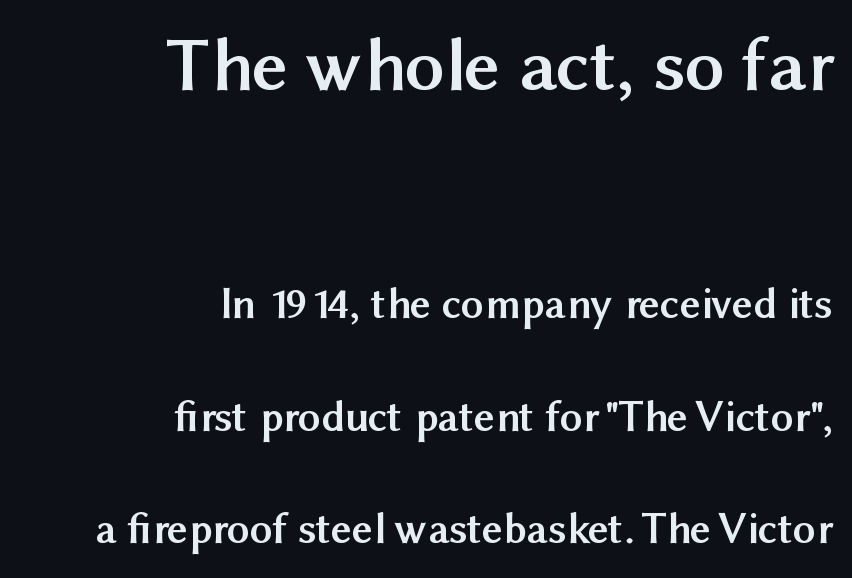
{"serif": "no", "italic": "no", "bold": "yes", "weight": "semibold", "width": "normal", "stroke_contrast": "medium", "x_height": "medium", "monospaced": "no", "underline": "no", "align": "right", "line_spacing": "loose", "line_spacing_ratio": 2.5, "letter_spacing": "normal", "letter_spacing_em": 0.0, "larger_block": "first", "size_ratio": 1.73, "glyph_px": 78}
